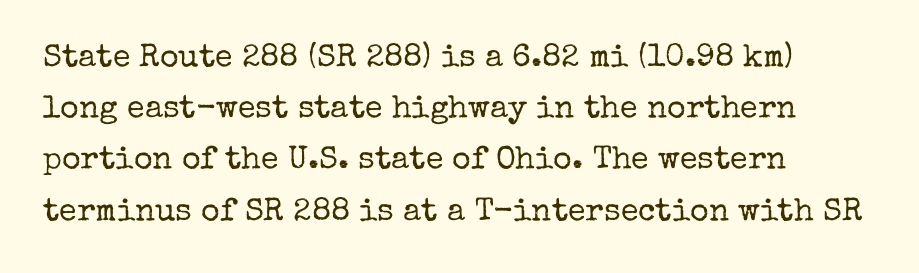
Q: Is the text bold? A: No.
Q: Is the text italic (slanted)? A: No, it is upright.
Q: Is the typeface a serif or a sans-serif typeface? A: Serif.
Q: Is the text underlined? A: No.
Q: How is the paragraph aligned? A: Left-aligned.
Q: Is the spacing between letters normal or unusually wide? A: Normal.
Q: Is the spacing between lines tight, normal or loose? A: Normal.
Q: Width (condensed, normal, or wide)? A: Normal.
Q: Stroke contrast? A: Low.
Q: x-height? A: Medium.
Q: Monospaced? A: No.
